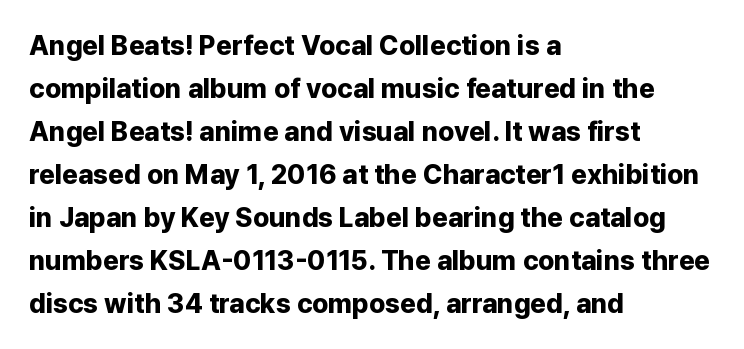
The image shows 27 px bold type, upright; set left-aligned, normal line spacing (1.59x), normal letter spacing, not underlined.
